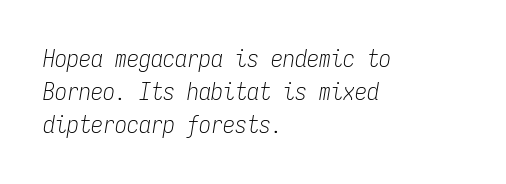
Q: Is the text bold? A: No.
Q: Is the text italic (slanted)? A: Yes, it leans right by about 9 degrees.
Q: Is the text underlined? A: No.
Q: How is the paragraph aligned? A: Left-aligned.
Q: Is the spacing between letters normal or unusually wide? A: Normal.
Q: Is the spacing between lines tight, normal or loose? A: Normal.
